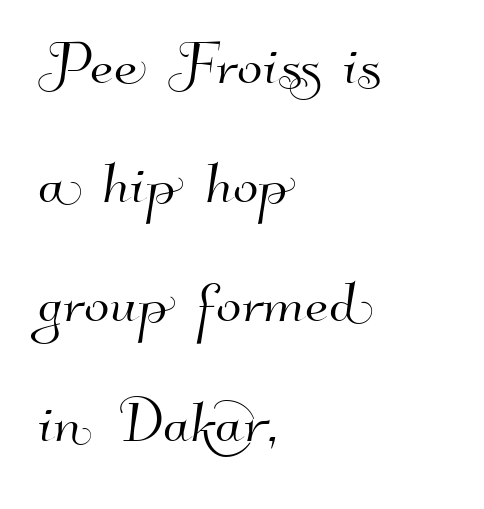
Q: Is the typeface a serif or a sans-serif typeface? A: Sans-serif.
Q: Is the text underlined? A: No.
Q: How is the paragraph aligned? A: Left-aligned.
Q: Is the spacing between letters normal or unusually wide? A: Normal.
Q: Is the spacing between lines tight, normal or loose? A: Normal.
Q: Width (condensed, normal, or wide)? A: Normal.
Q: Stroke contrast? A: High.
Q: x-height? A: Small.
Q: Monospaced? A: No.
